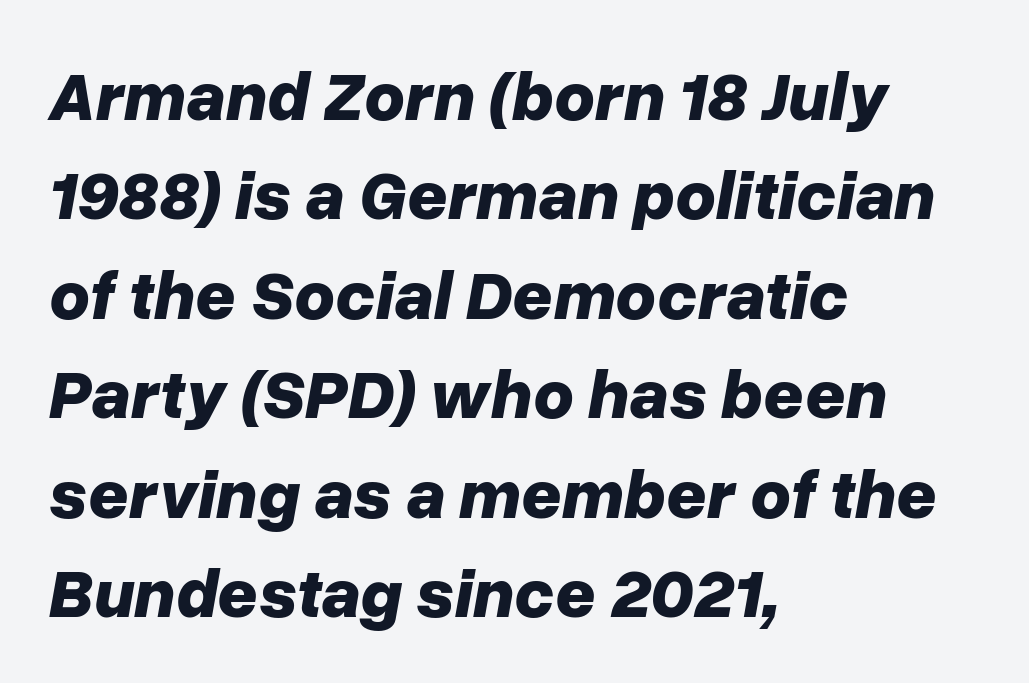
Q: Is the text bold? A: Yes.
Q: Is the text italic (slanted)? A: Yes, it leans right by about 10 degrees.
Q: Is the text underlined? A: No.
Q: How is the paragraph aligned? A: Left-aligned.
Q: Is the spacing between letters normal or unusually wide? A: Normal.
Q: Is the spacing between lines tight, normal or loose? A: Normal.
Q: Width (condensed, normal, or wide)? A: Normal.
Q: Stroke contrast? A: Low.
Q: x-height? A: Medium.
Q: Monospaced? A: No.
